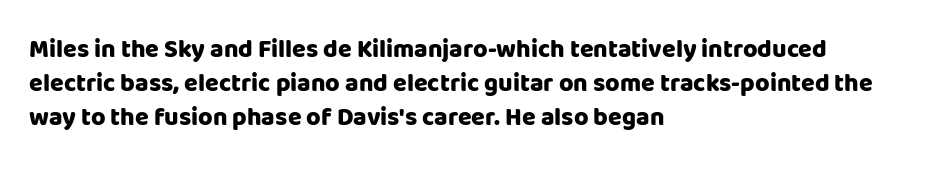
The image shows 25 px bold type, upright; set left-aligned, normal line spacing (1.37x), normal letter spacing, not underlined.
